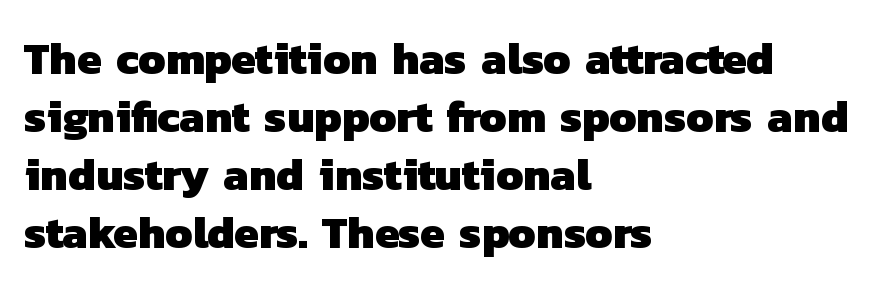
Heavy-handed strokes throughout: this text is bold. In CSS terms this would be text-align: left. The baseline area is clear. A typesetter would call this proportional, since set widths differ per character. Serifs: no, the terminals of the letterforms are clean.
